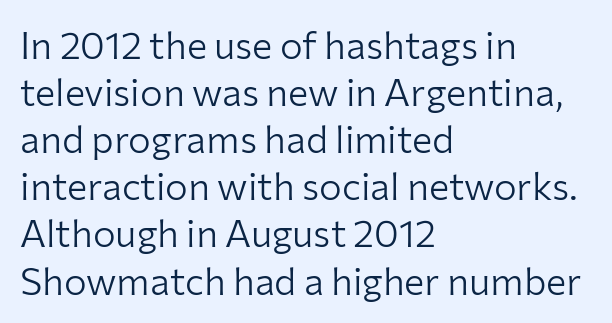
Q: Is the text bold? A: No.
Q: Is the text italic (slanted)? A: No, it is upright.
Q: Is the typeface a serif or a sans-serif typeface? A: Sans-serif.
Q: Is the text underlined? A: No.
Q: How is the paragraph aligned? A: Left-aligned.
Q: Is the spacing between letters normal or unusually wide? A: Normal.
Q: Width (condensed, normal, or wide)? A: Normal.
Q: Stroke contrast? A: Low.
Q: x-height? A: Medium.
Q: Monospaced? A: No.
